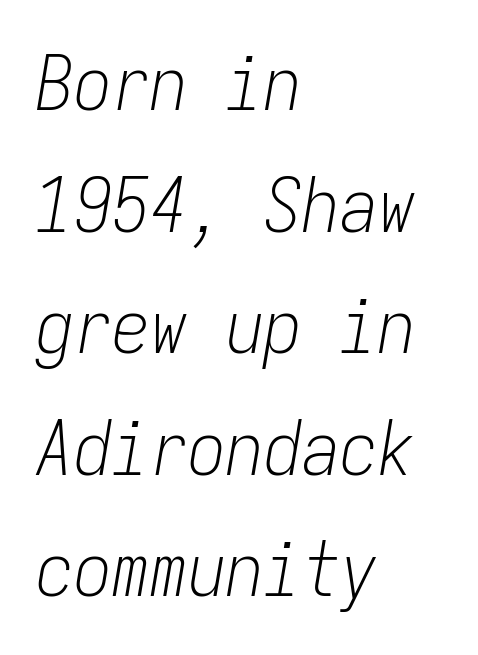
Honestly, there is no underline to notice here at all. The letters look calm and open, with moderate or lighter stems. This rendering uses left alignment, leaving the right contour irregular. You could count columns in this text — the font is strictly monospaced. Posture: slanted. The rows are spaced the way most documents space them.
